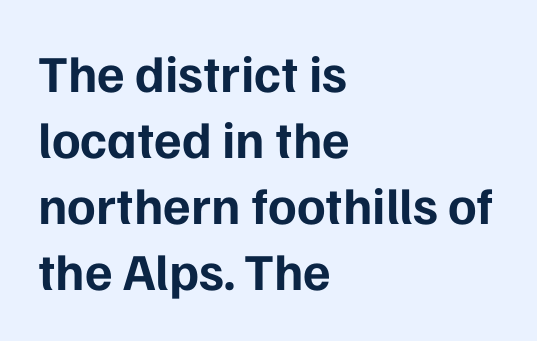
Q: Is the text bold? A: Yes.
Q: Is the text italic (slanted)? A: No, it is upright.
Q: Is the typeface a serif or a sans-serif typeface? A: Sans-serif.
Q: Is the text underlined? A: No.
Q: How is the paragraph aligned? A: Left-aligned.
Q: Is the spacing between letters normal or unusually wide? A: Normal.
Q: Is the spacing between lines tight, normal or loose? A: Normal.
Q: Width (condensed, normal, or wide)? A: Normal.
Q: Stroke contrast? A: Low.
Q: x-height? A: Medium.
Q: Monospaced? A: No.
